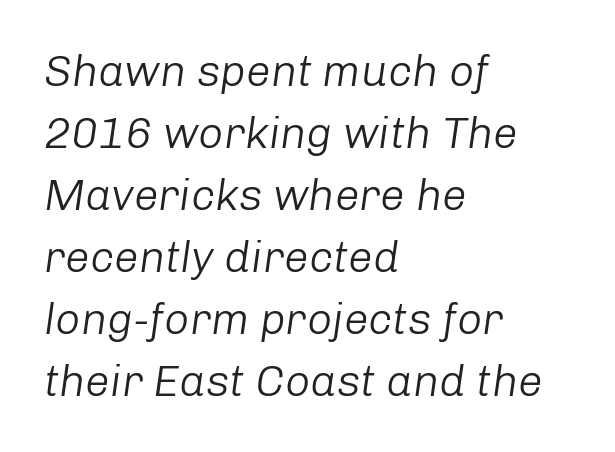
{"italic": "yes", "lean": "right", "slant_degrees": 8, "bold": "no", "weight": "light", "width": "normal", "stroke_contrast": "low", "x_height": "medium", "monospaced": "no", "underline": "no", "align": "left", "line_spacing": "normal", "line_spacing_ratio": 1.41, "letter_spacing": "normal", "letter_spacing_em": 0.0, "glyph_px": 44}
